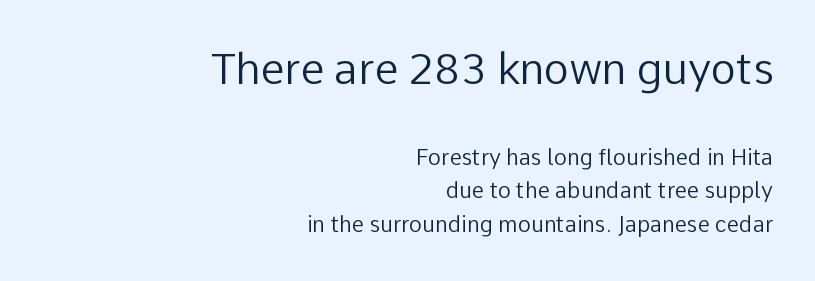
The gaps between neighbouring characters are ordinary and unremarkable. The letters stand upright; this is a roman face. Casual observation: everything's shoved over to the right. I'd call this a sans setting — the letters go barefoot.
